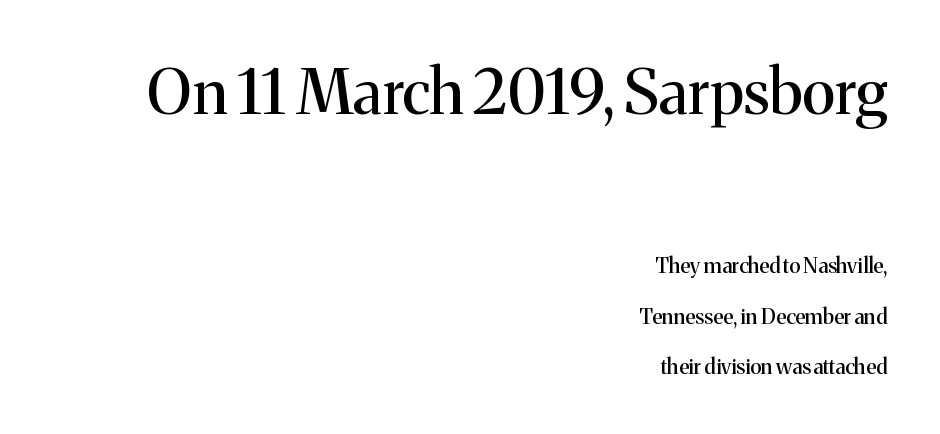
{"serif": "yes", "italic": "no", "width": "normal", "stroke_contrast": "medium", "x_height": "medium", "monospaced": "no", "underline": "no", "align": "right", "line_spacing": "loose", "line_spacing_ratio": 2.41, "letter_spacing": "normal", "letter_spacing_em": 0.0, "larger_block": "first", "size_ratio": 2.95, "glyph_px": 62}
